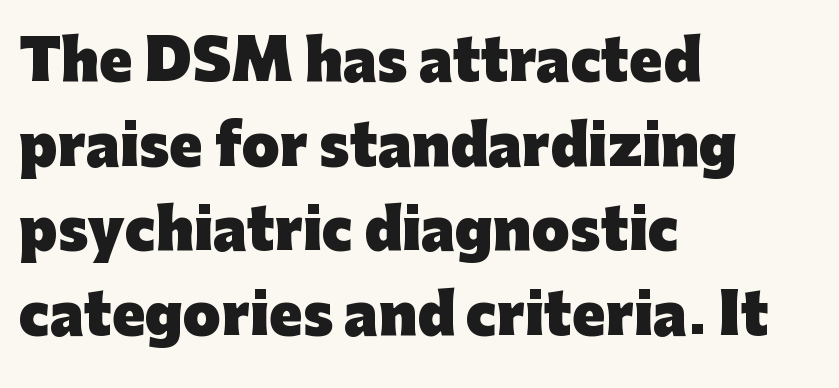
Q: Is the text bold? A: Yes.
Q: Is the text italic (slanted)? A: No, it is upright.
Q: Is the typeface a serif or a sans-serif typeface? A: Sans-serif.
Q: Is the text underlined? A: No.
Q: How is the paragraph aligned? A: Left-aligned.
Q: Is the spacing between letters normal or unusually wide? A: Normal.
Q: Is the spacing between lines tight, normal or loose? A: Normal.
Q: Width (condensed, normal, or wide)? A: Normal.
Q: Stroke contrast? A: Low.
Q: x-height? A: Medium.
Q: Monospaced? A: No.
